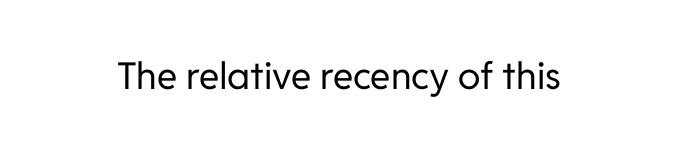
{"serif": "no", "italic": "no", "bold": "no", "weight": "regular", "width": "normal", "stroke_contrast": "low", "x_height": "medium", "monospaced": "no", "underline": "no", "letter_spacing": "normal", "letter_spacing_em": 0.0, "glyph_px": 37}
